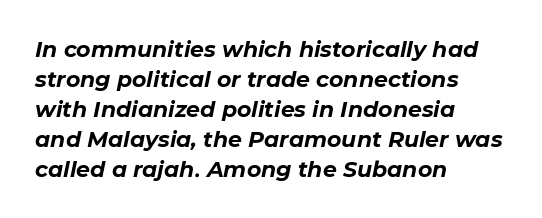
{"italic": "yes", "lean": "right", "slant_degrees": 11, "bold": "yes", "underline": "no", "align": "left", "line_spacing": "normal", "line_spacing_ratio": 1.36, "letter_spacing": "normal", "letter_spacing_em": 0.0, "glyph_px": 22}
